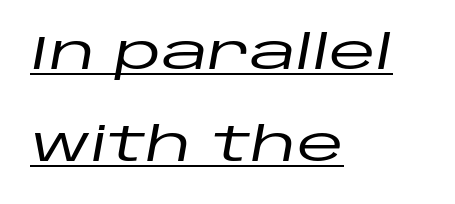
{"italic": "yes", "lean": "right", "slant_degrees": 10, "width": "wide", "stroke_contrast": "low", "x_height": "large", "monospaced": "no", "underline": "yes", "align": "left", "line_spacing": "loose", "line_spacing_ratio": 1.92, "letter_spacing": "normal", "letter_spacing_em": 0.0, "glyph_px": 48}
